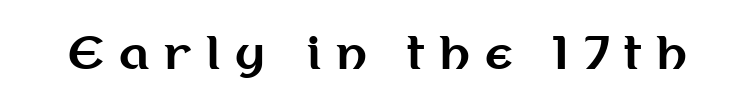
Ordinary non-slanted type is in use. Loose tracking; the words dissolve into strings of separated letters. Words float on clear page, feet unadorned. The rendering uses natural spacing where letterforms have individual widths. The typeface chosen for these lines omits serifs. Heft: maximum for text — a bold.
